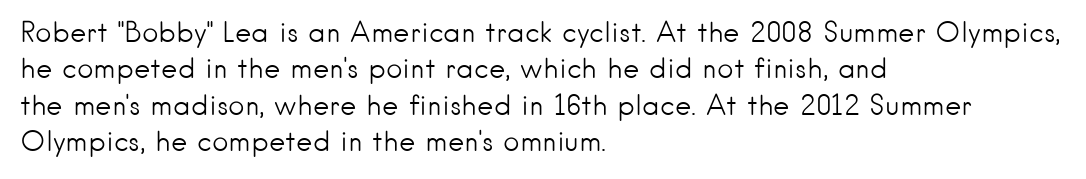
Q: Is the text bold? A: No.
Q: Is the text italic (slanted)? A: No, it is upright.
Q: Is the typeface a serif or a sans-serif typeface? A: Sans-serif.
Q: Is the text underlined? A: No.
Q: How is the paragraph aligned? A: Left-aligned.
Q: Is the spacing between letters normal or unusually wide? A: Normal.
Q: Is the spacing between lines tight, normal or loose? A: Normal.
Q: Width (condensed, normal, or wide)? A: Normal.
Q: Stroke contrast? A: Low.
Q: x-height? A: Small.
Q: Monospaced? A: No.
